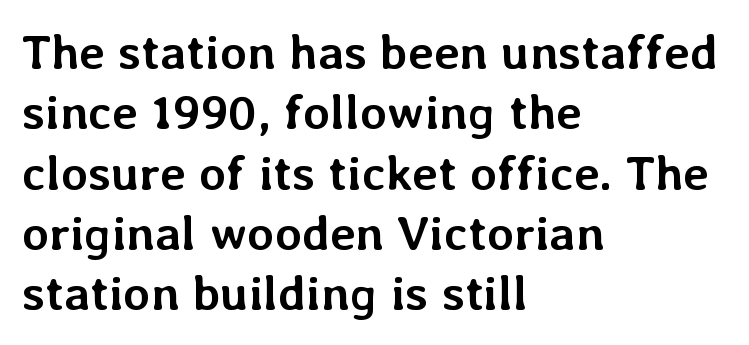
Q: Is the text bold? A: Yes.
Q: Is the text italic (slanted)? A: No, it is upright.
Q: Is the text underlined? A: No.
Q: How is the paragraph aligned? A: Left-aligned.
Q: Is the spacing between letters normal or unusually wide? A: Normal.
Q: Width (condensed, normal, or wide)? A: Normal.
Q: Stroke contrast? A: Low.
Q: x-height? A: Medium.
Q: Monospaced? A: No.
